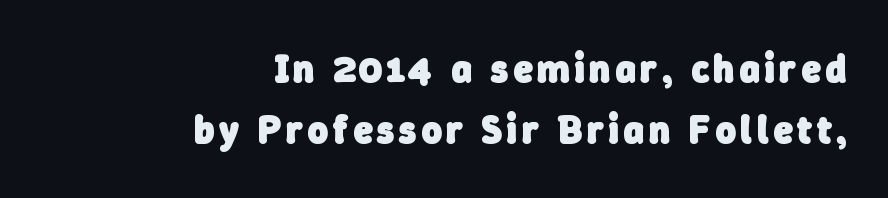
The image shows 39 px heavy sans-serif type; set right-aligned, normal line spacing (1.56x), not underlined; low stroke contrast and a medium x-height.
